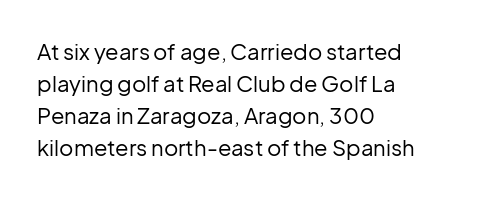
Q: Is the text bold? A: No.
Q: Is the text italic (slanted)? A: No, it is upright.
Q: Is the text underlined? A: No.
Q: How is the paragraph aligned? A: Left-aligned.
Q: Is the spacing between letters normal or unusually wide? A: Normal.
Q: Is the spacing between lines tight, normal or loose? A: Normal.
